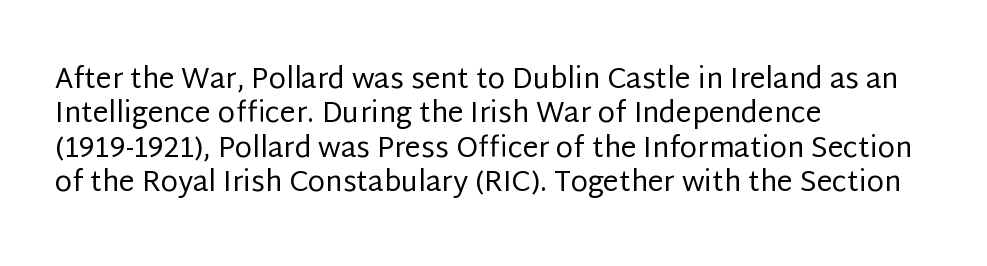
The words here are not underlined. Layout note: lines flush left. The characters display no serif detailing; their extremities are plain. The type is set solid horizontally, with unmodified tracking.
